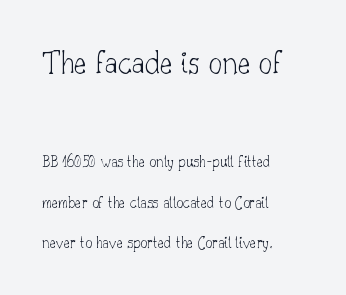
{"serif": "yes", "italic": "no", "bold": "no", "weight": "thin", "width": "normal", "stroke_contrast": "low", "x_height": "small", "monospaced": "no", "underline": "no", "align": "left", "line_spacing": "loose", "line_spacing_ratio": 2.4, "letter_spacing": "normal", "letter_spacing_em": 0.0, "larger_block": "first", "size_ratio": 2.0, "glyph_px": 34}
